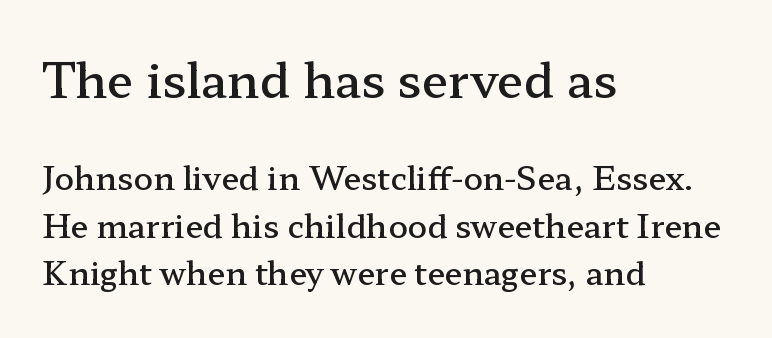
{"serif": "yes", "italic": "no", "bold": "semi", "weight": "semibold", "width": "wide", "stroke_contrast": "low", "x_height": "medium", "monospaced": "no", "underline": "no", "align": "left", "line_spacing": "normal", "line_spacing_ratio": 1.49, "letter_spacing": "normal", "letter_spacing_em": 0.0, "larger_block": "first", "size_ratio": 1.5, "glyph_px": 48}
